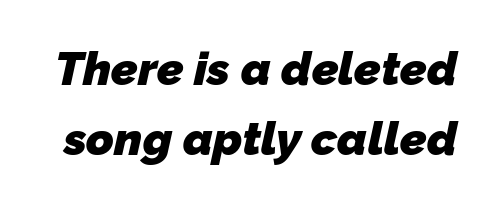
{"serif": "no", "bold": "yes", "weight": "heavy", "width": "normal", "stroke_contrast": "low", "x_height": "medium", "monospaced": "no", "underline": "no", "line_spacing": "normal", "line_spacing_ratio": 1.48, "letter_spacing": "normal", "letter_spacing_em": 0.0, "glyph_px": 47}
